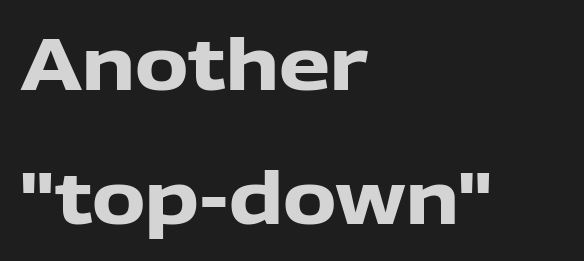
{"serif": "no", "italic": "no", "bold": "yes", "weight": "heavy", "width": "normal", "stroke_contrast": "low", "x_height": "medium", "monospaced": "no", "underline": "no", "align": "left", "line_spacing_ratio": 1.86, "letter_spacing": "normal", "letter_spacing_em": 0.0, "glyph_px": 72}
